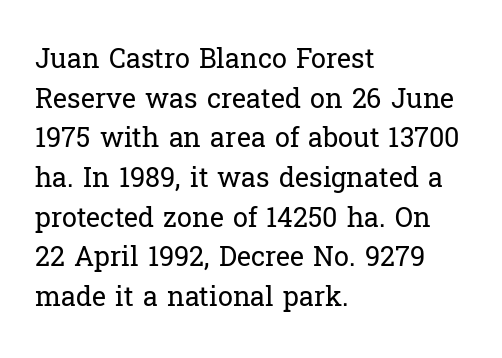
{"italic": "no", "bold": "no", "underline": "no", "align": "left", "line_spacing": "normal", "line_spacing_ratio": 1.47, "letter_spacing": "normal", "letter_spacing_em": 0.0, "glyph_px": 27}
